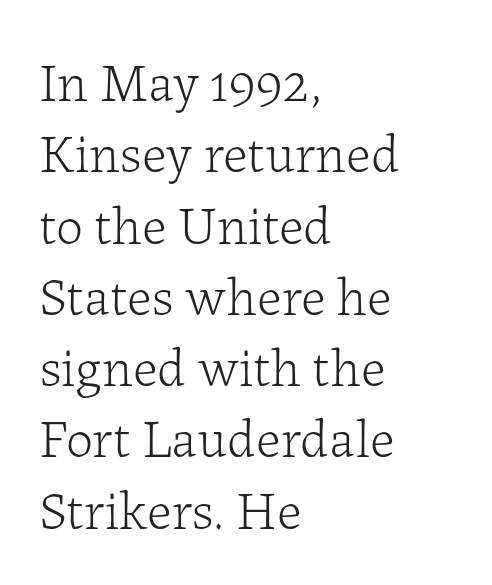
Q: Is the text bold? A: No.
Q: Is the text italic (slanted)? A: No, it is upright.
Q: Is the typeface a serif or a sans-serif typeface? A: Serif.
Q: Is the text underlined? A: No.
Q: How is the paragraph aligned? A: Left-aligned.
Q: Is the spacing between letters normal or unusually wide? A: Normal.
Q: Is the spacing between lines tight, normal or loose? A: Normal.
Q: Width (condensed, normal, or wide)? A: Normal.
Q: Stroke contrast? A: Low.
Q: x-height? A: Medium.
Q: Monospaced? A: No.
